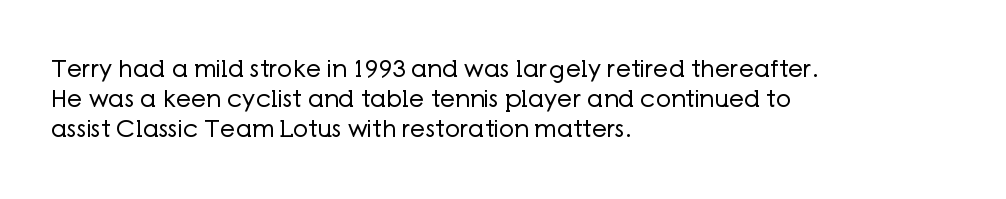
{"italic": "no", "bold": "no", "underline": "no", "align": "left", "line_spacing": "normal", "line_spacing_ratio": 1.25, "letter_spacing": "normal", "letter_spacing_em": 0.0, "glyph_px": 24}
